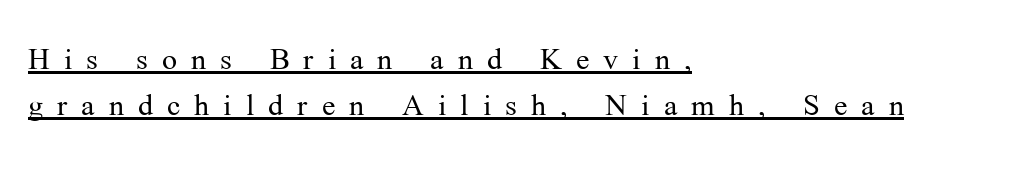
Q: Is the text bold? A: No.
Q: Is the text italic (slanted)? A: No, it is upright.
Q: Is the typeface a serif or a sans-serif typeface? A: Serif.
Q: Is the text underlined? A: Yes.
Q: How is the paragraph aligned? A: Left-aligned.
Q: Is the spacing between letters normal or unusually wide? A: Unusually wide.
Q: Is the spacing between lines tight, normal or loose? A: Tight.
Q: Width (condensed, normal, or wide)? A: Normal.
Q: Stroke contrast? A: Medium.
Q: x-height? A: Medium.
Q: Monospaced? A: No.
